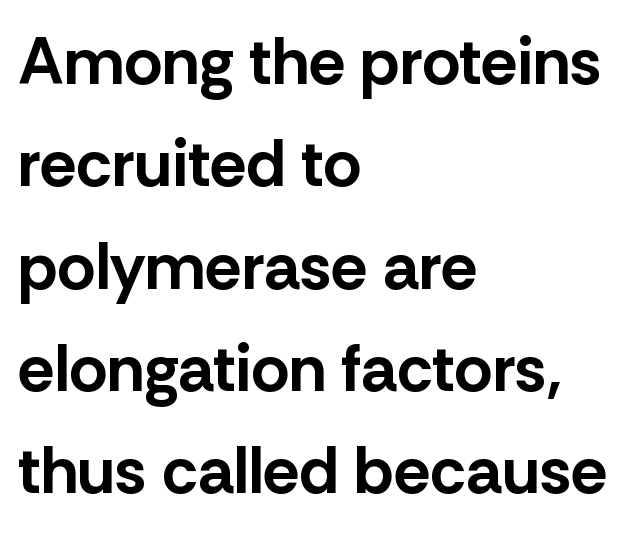
The image shows 66 px bold sans-serif type, upright; set left-aligned, normal line spacing (1.55x), normal letter spacing, not underlined; low stroke contrast and a medium x-height.
